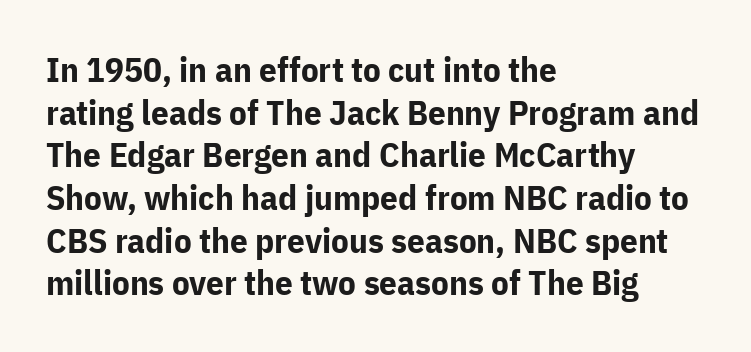
The type family on display is of the sans-serif kind. Every letter is thick-stroked: bold, no question. The setting favours the left margin, as ordinary paragraphs usually do. A clean baseline with only descenders dipping below it.
